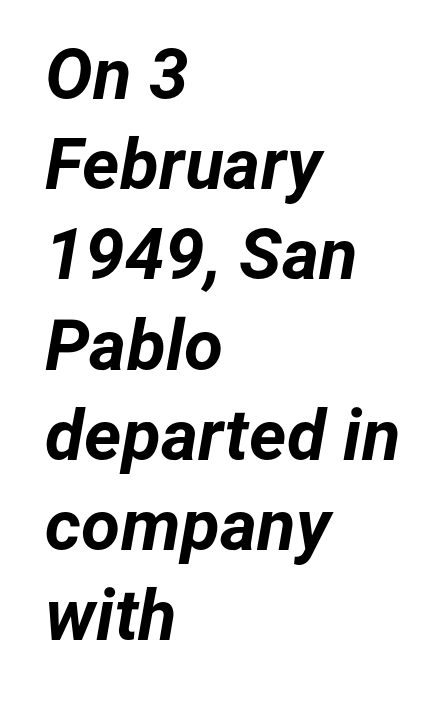
Q: Is the text bold? A: Yes.
Q: Is the text italic (slanted)? A: Yes, it leans right by about 12 degrees.
Q: Is the text underlined? A: No.
Q: How is the paragraph aligned? A: Left-aligned.
Q: Is the spacing between letters normal or unusually wide? A: Normal.
Q: Is the spacing between lines tight, normal or loose? A: Normal.
Q: Width (condensed, normal, or wide)? A: Normal.
Q: Stroke contrast? A: Low.
Q: x-height? A: Medium.
Q: Monospaced? A: No.
